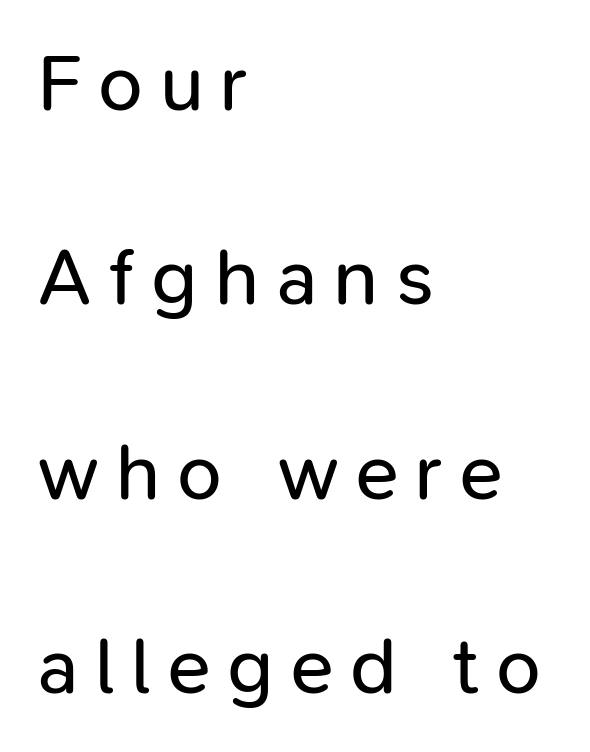
You could not count columns in this text — the font is proportionally spaced. The space beneath each line is pristine and unruled. You can tell from the bare stems that sans-serif type was used. Posture: straight, roman, zero tilt. Compared with typical body copy, the letter spacing here is much looser.
